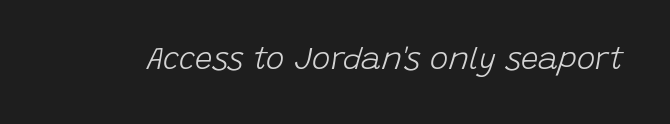
The image shows 31 px light type, italic (leaning right); set normal letter spacing, not underlined; low stroke contrast and a large x-height.
